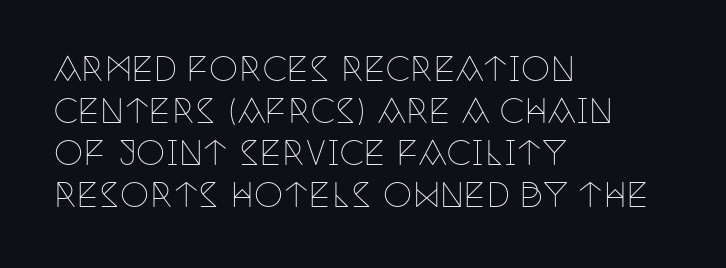
{"serif": "yes", "italic": "no", "bold": "no", "weight": "thin", "width": "condensed", "stroke_contrast": "low", "x_height": "large", "monospaced": "no", "underline": "no", "align": "left", "line_spacing": "normal", "line_spacing_ratio": 1.27, "letter_spacing": "normal", "letter_spacing_em": 0.0, "glyph_px": 33}
